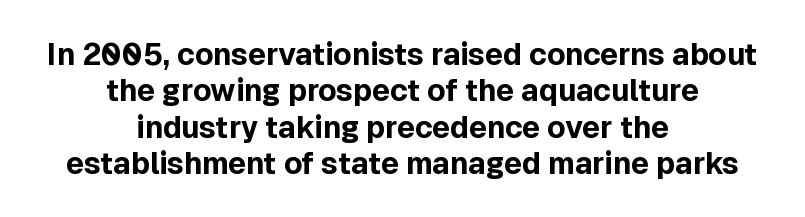
Q: Is the text bold? A: Yes.
Q: Is the text italic (slanted)? A: No, it is upright.
Q: Is the typeface a serif or a sans-serif typeface? A: Sans-serif.
Q: Is the text underlined? A: No.
Q: How is the paragraph aligned? A: Centered.
Q: Is the spacing between letters normal or unusually wide? A: Normal.
Q: Width (condensed, normal, or wide)? A: Normal.
Q: x-height? A: Medium.
Q: Monospaced? A: No.
